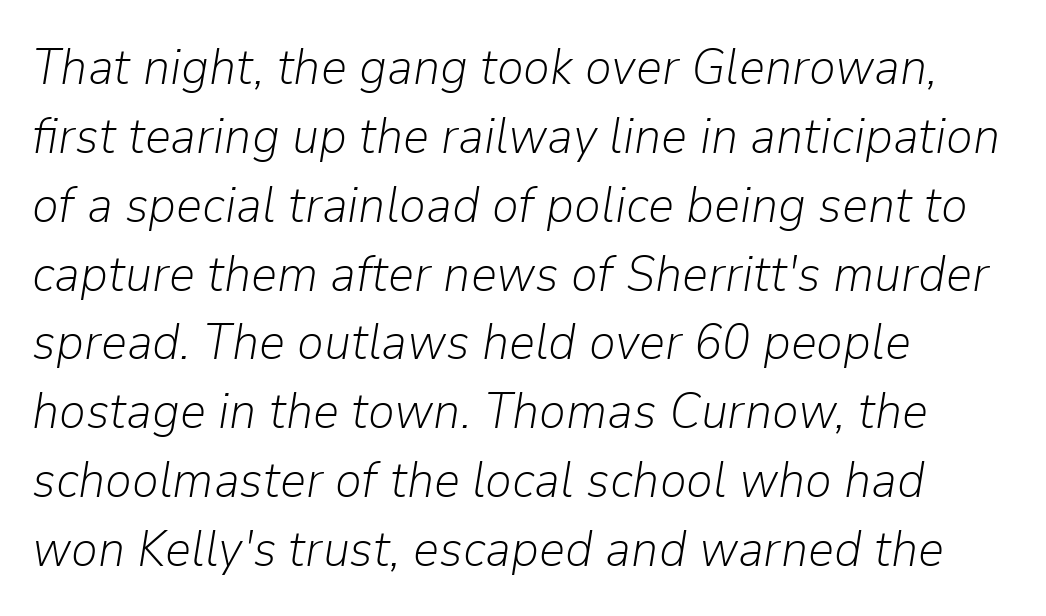
Would a proofreader flag this as italicized? Yes. Default kerning and tracking; the words read as compact shapes. Any mark beneath the type? The region is blank. Each letter keeps its own natural width here, so spacing adapts to shape. This sample keeps an unexceptional amount of space between lines.
